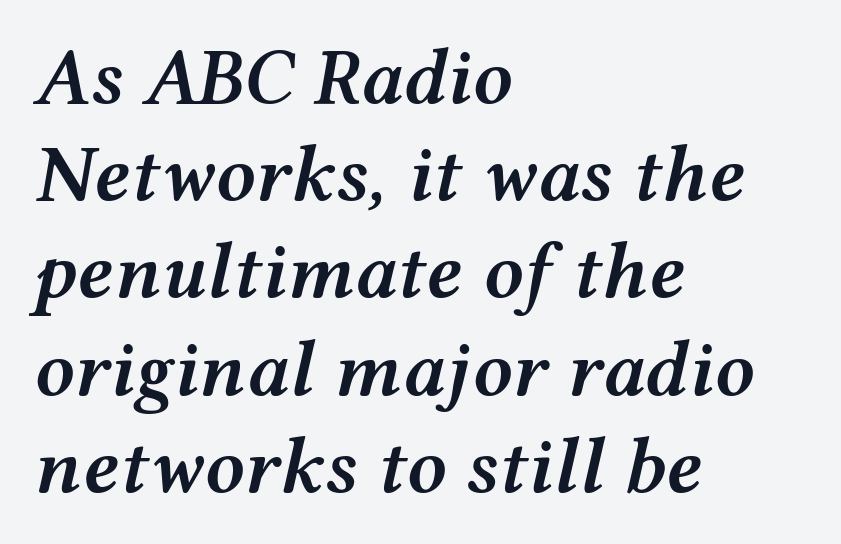
Emphasis-style slanted type is in use. Is the block centered? No — it sits flush against the left margin. What weight is shown? A semibold, between regular and bold. Think of a printed novel: that variable character pitch is what you see here. The baseline area is clear.
